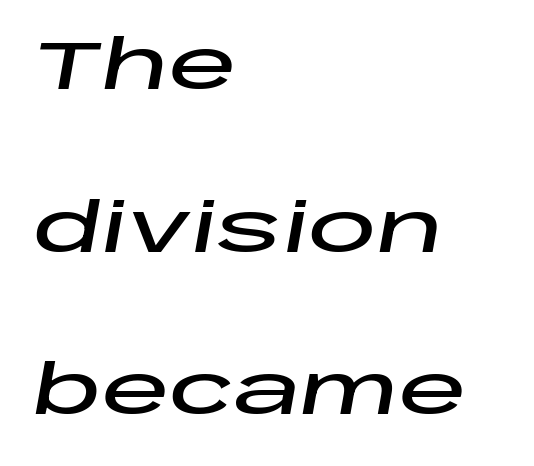
Q: Is the text italic (slanted)? A: Yes, it leans right by about 10 degrees.
Q: Is the text underlined? A: No.
Q: How is the paragraph aligned? A: Left-aligned.
Q: Is the spacing between letters normal or unusually wide? A: Normal.
Q: Is the spacing between lines tight, normal or loose? A: Loose.
Q: Width (condensed, normal, or wide)? A: Wide.
Q: Stroke contrast? A: Low.
Q: x-height? A: Large.
Q: Monospaced? A: No.
